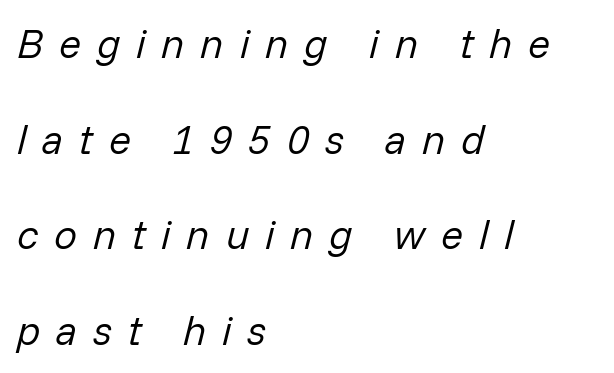
{"italic": "yes", "lean": "right", "slant_degrees": 14, "bold": "no", "weight": "regular", "width": "normal", "stroke_contrast": "low", "x_height": "medium", "monospaced": "no", "underline": "no", "align": "left", "line_spacing": "loose", "line_spacing_ratio": 2.33, "letter_spacing": "wide", "letter_spacing_em": 0.38, "glyph_px": 41}
